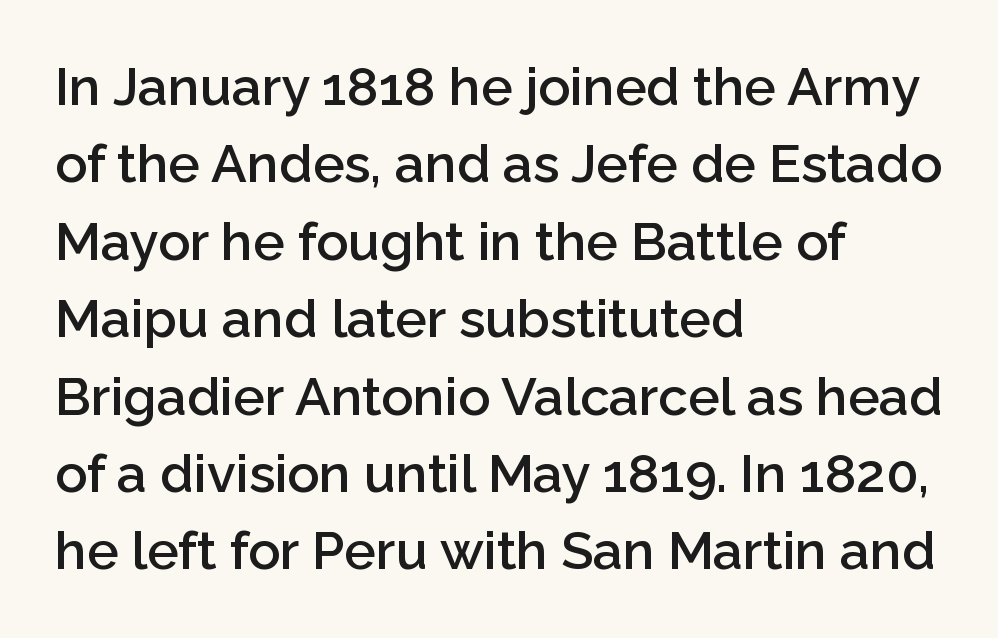
Q: Is the text bold? A: Semi-bold.
Q: Is the text italic (slanted)? A: No, it is upright.
Q: Is the typeface a serif or a sans-serif typeface? A: Sans-serif.
Q: Is the text underlined? A: No.
Q: How is the paragraph aligned? A: Left-aligned.
Q: Is the spacing between letters normal or unusually wide? A: Normal.
Q: Is the spacing between lines tight, normal or loose? A: Normal.
Q: Width (condensed, normal, or wide)? A: Normal.
Q: Stroke contrast? A: Low.
Q: x-height? A: Medium.
Q: Monospaced? A: No.
